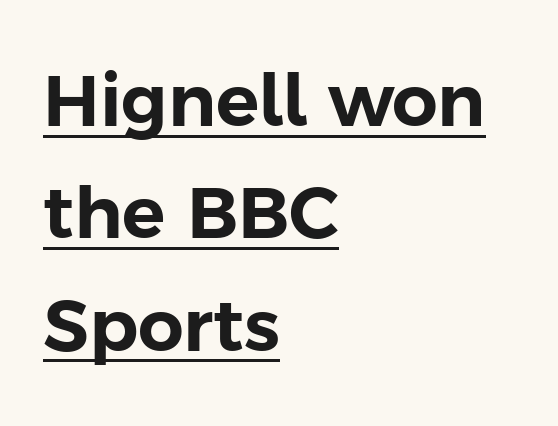
Q: Is the text italic (slanted)? A: No, it is upright.
Q: Is the typeface a serif or a sans-serif typeface? A: Sans-serif.
Q: Is the text underlined? A: Yes.
Q: How is the paragraph aligned? A: Left-aligned.
Q: Is the spacing between letters normal or unusually wide? A: Normal.
Q: Is the spacing between lines tight, normal or loose? A: Normal.
Q: Width (condensed, normal, or wide)? A: Normal.
Q: Stroke contrast? A: Low.
Q: x-height? A: Medium.
Q: Monospaced? A: No.
